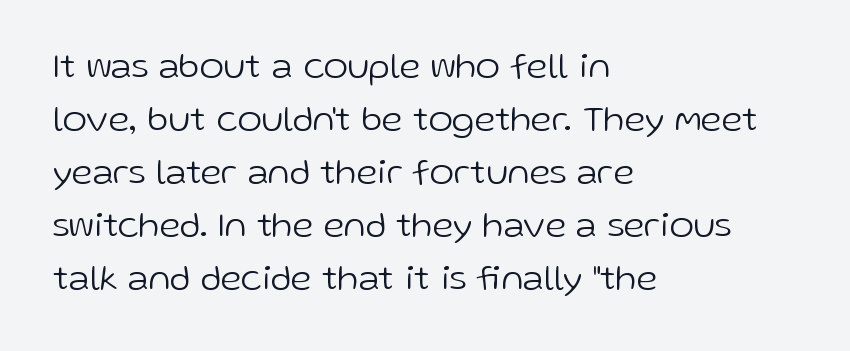
{"serif": "no", "italic": "no", "bold": "no", "weight": "light", "width": "normal", "stroke_contrast": "low", "x_height": "medium", "monospaced": "no", "underline": "no", "align": "left", "line_spacing": "normal", "line_spacing_ratio": 1.43, "letter_spacing": "normal", "letter_spacing_em": 0.0, "glyph_px": 37}
